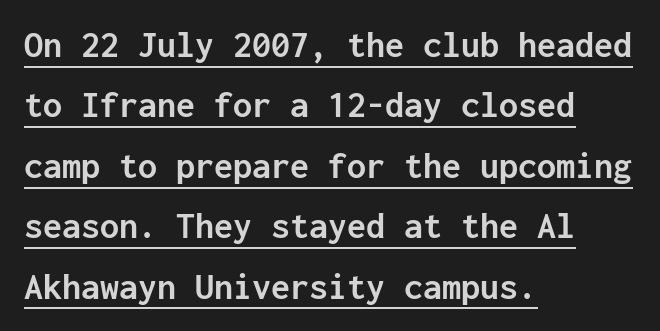
The typesetting leans heavy: a genuine bold. Compared with undecorated copy, this sample adds a rule below the words. Letterform terminals end flat and unadorned throughout the passage. Here the designer chose a console-style face with uniform glyph widths. The line-height multiplier appears to be the usual default. Is the block centered? No — it sits flush against the left margin.
